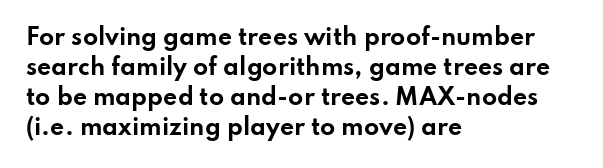
{"italic": "no", "bold": "yes", "underline": "no", "align": "left", "line_spacing": "normal", "line_spacing_ratio": 1.37, "letter_spacing": "normal", "letter_spacing_em": 0.0, "glyph_px": 22}
